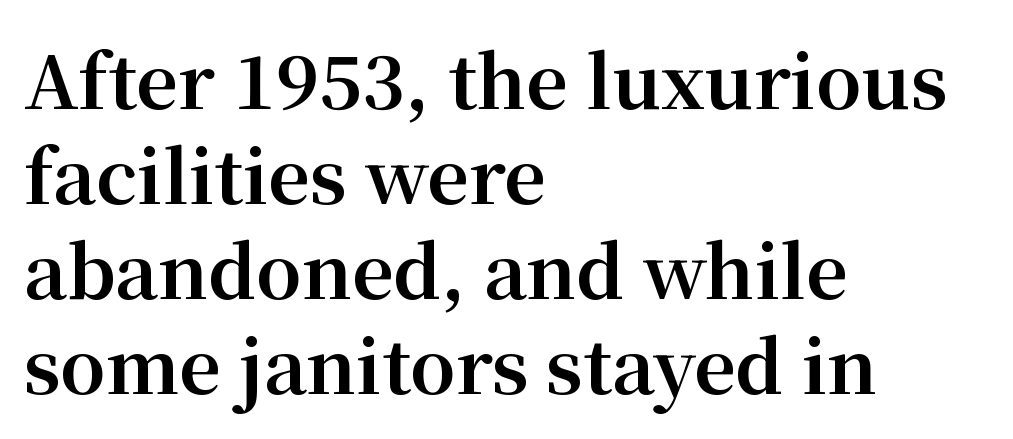
Does the weight exceed regular? Yes, all the way to bold. Typeset ragged right — the left edge is the straight one. Honestly, the row spacing looks completely unremarkable. When letters stand straight like this, we call the style roman or upright. The baseline area is clear.
